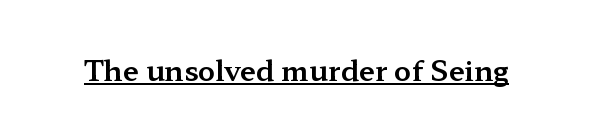
Q: Is the text italic (slanted)? A: No, it is upright.
Q: Is the typeface a serif or a sans-serif typeface? A: Serif.
Q: Is the text underlined? A: Yes.
Q: Is the spacing between letters normal or unusually wide? A: Normal.
Q: Width (condensed, normal, or wide)? A: Wide.
Q: Stroke contrast? A: Medium.
Q: x-height? A: Medium.
Q: Monospaced? A: No.
